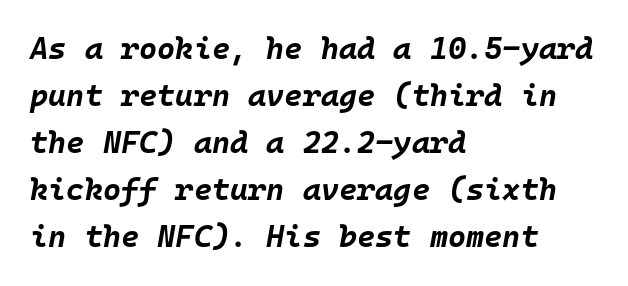
{"italic": "yes", "lean": "right", "slant_degrees": 10, "bold": "yes", "weight": "bold", "width": "normal", "stroke_contrast": "low", "x_height": "large", "monospaced": "yes", "underline": "no", "align": "left", "line_spacing": "normal", "line_spacing_ratio": 1.52, "letter_spacing": "normal", "letter_spacing_em": 0.0, "glyph_px": 31}
